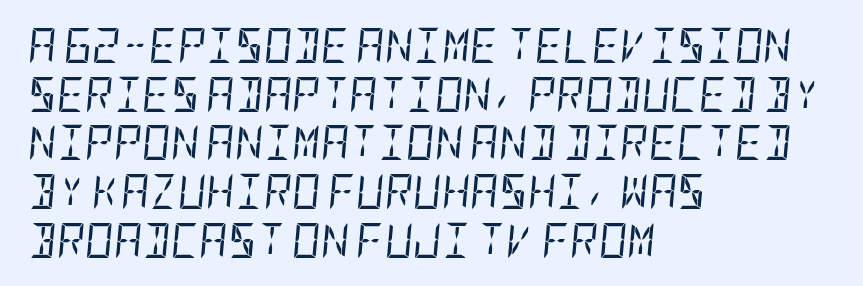
Summary of weight: not heavy and not bold. Students, note that the glyphs here touch the page at normal intervals. Left-aligned paragraph, ragged on the right. Regarding leading, the lines here are spaced in the standard way. Check under the words: just untouched page. This sample uses an oblique cut, with every glyph tilted off the vertical.
